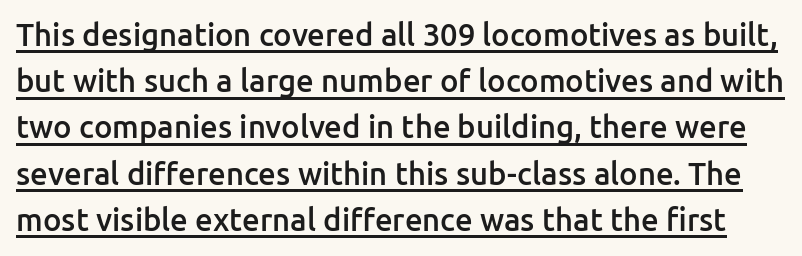
Posture: vertical. The letters carry no serifs — their stems end cleanly without finishing strokes. Tracking value appears to be zero — textbook default spacing. Character widths vary here, with narrow letters taking less room than wide ones.
